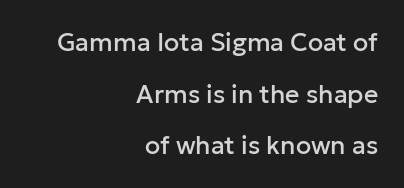
{"italic": "no", "underline": "no", "align": "right", "line_spacing": "loose", "line_spacing_ratio": 2.07, "letter_spacing": "normal", "letter_spacing_em": 0.0, "glyph_px": 25}
